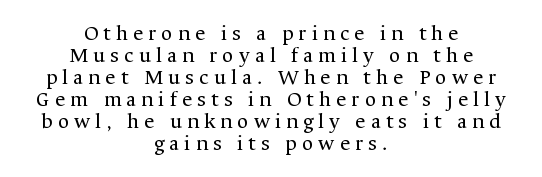
Q: Is the text bold? A: No.
Q: Is the text italic (slanted)? A: No, it is upright.
Q: Is the text underlined? A: No.
Q: How is the paragraph aligned? A: Centered.
Q: Is the spacing between letters normal or unusually wide? A: Unusually wide.
Q: Is the spacing between lines tight, normal or loose? A: Tight.
